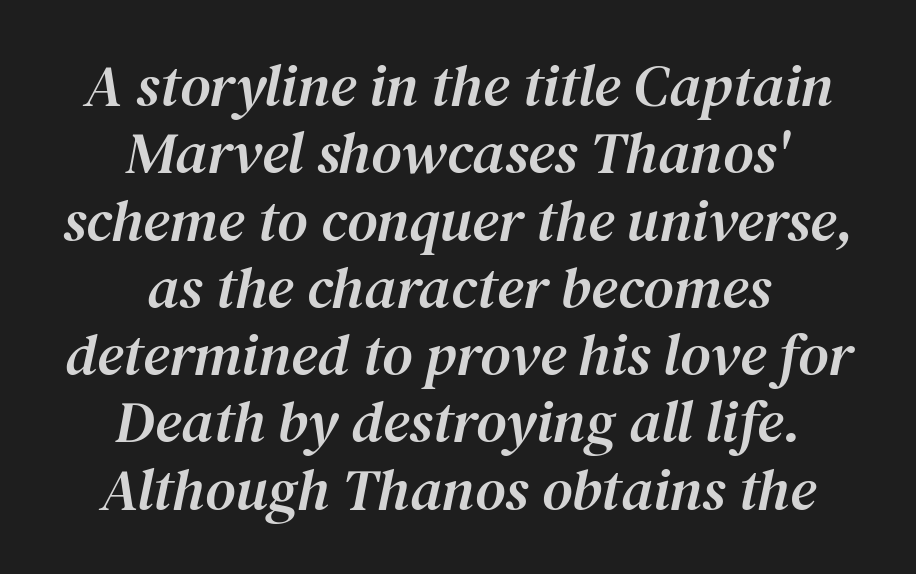
Q: Is the text italic (slanted)? A: Yes, it leans right by about 12 degrees.
Q: Is the typeface a serif or a sans-serif typeface? A: Serif.
Q: Is the text underlined? A: No.
Q: How is the paragraph aligned? A: Centered.
Q: Is the spacing between letters normal or unusually wide? A: Normal.
Q: Is the spacing between lines tight, normal or loose? A: Tight.
Q: Width (condensed, normal, or wide)? A: Normal.
Q: Stroke contrast? A: Medium.
Q: x-height? A: Medium.
Q: Monospaced? A: No.
